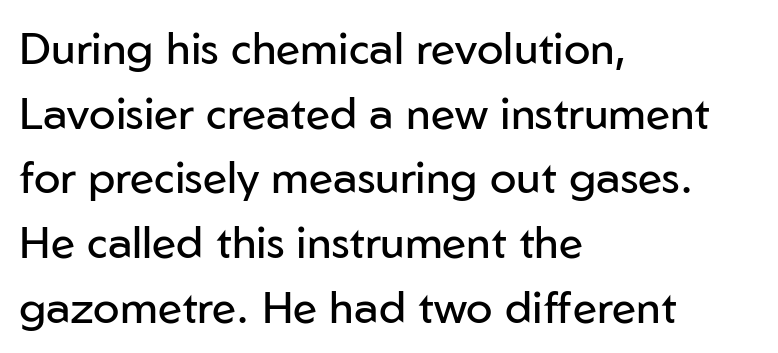
{"serif": "no", "italic": "no", "bold": "no", "weight": "regular", "width": "normal", "stroke_contrast": "low", "x_height": "medium", "monospaced": "no", "underline": "no", "align": "left", "line_spacing": "normal", "line_spacing_ratio": 1.47, "letter_spacing": "normal", "letter_spacing_em": 0.0, "glyph_px": 44}
